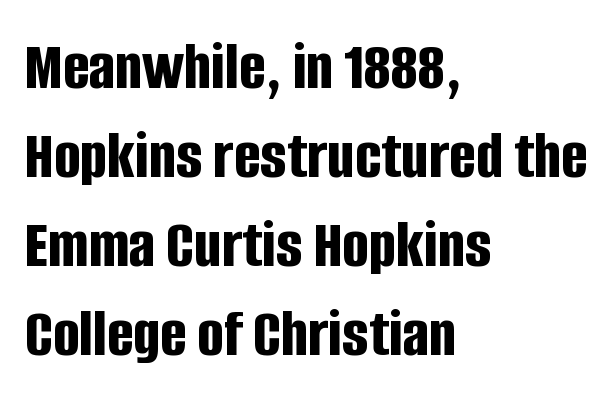
Chunky letters — that's bold for sure. Font category for this specimen: sans-serif. Successive baselines arrive at the customary interval. Horizontal alignment here is leftward, the default for most running prose. Is the letter spacing exaggerated? No — it looks like the ordinary default.
